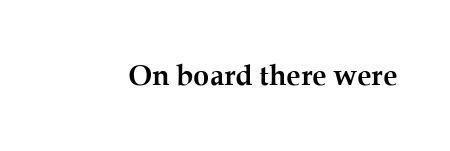
Q: Is the text bold? A: Yes.
Q: Is the text italic (slanted)? A: No, it is upright.
Q: Is the typeface a serif or a sans-serif typeface? A: Serif.
Q: Is the text underlined? A: No.
Q: Is the spacing between letters normal or unusually wide? A: Normal.
Q: Width (condensed, normal, or wide)? A: Normal.
Q: Stroke contrast? A: Medium.
Q: x-height? A: Medium.
Q: Monospaced? A: No.
